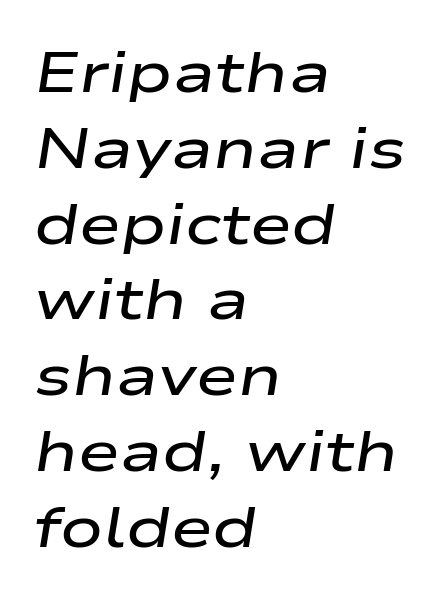
The image shows 57 px semibold, wide type, italic (leaning right); set left-aligned, normal line spacing (1.33x), normal letter spacing, not underlined; low stroke contrast and a medium x-height.
